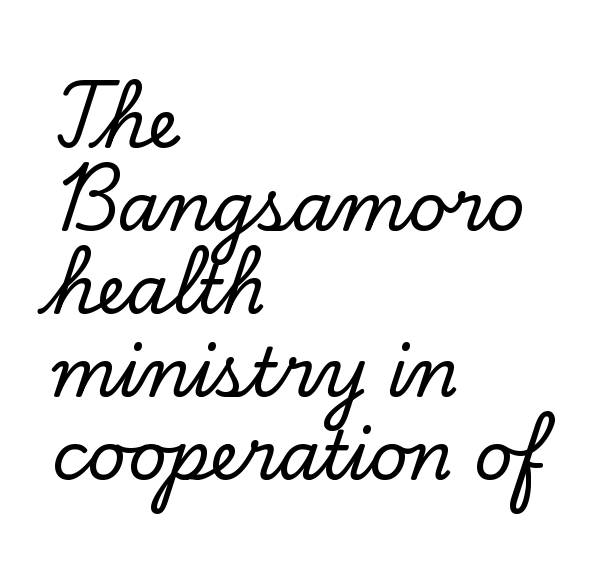
Q: Is the text italic (slanted)? A: Yes.
Q: Is the typeface a serif or a sans-serif typeface? A: Serif.
Q: Is the text underlined? A: No.
Q: How is the paragraph aligned? A: Left-aligned.
Q: Is the spacing between letters normal or unusually wide? A: Normal.
Q: Width (condensed, normal, or wide)? A: Normal.
Q: Stroke contrast? A: Low.
Q: x-height? A: Small.
Q: Monospaced? A: No.
